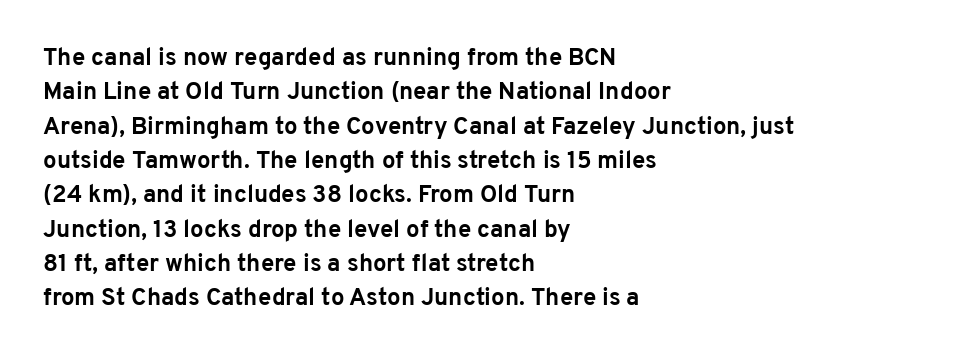
{"italic": "no", "bold": "yes", "underline": "no", "align": "left", "line_spacing": "normal", "line_spacing_ratio": 1.43, "letter_spacing": "normal", "letter_spacing_em": 0.0, "glyph_px": 24}
